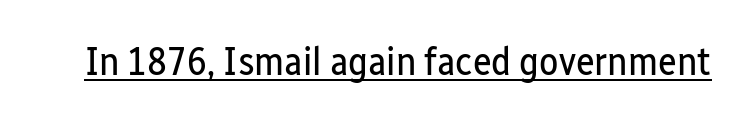
Q: Is the text bold? A: No.
Q: Is the text italic (slanted)? A: No, it is upright.
Q: Is the typeface a serif or a sans-serif typeface? A: Sans-serif.
Q: Is the text underlined? A: Yes.
Q: Is the spacing between letters normal or unusually wide? A: Normal.
Q: Width (condensed, normal, or wide)? A: Condensed.
Q: Stroke contrast? A: Low.
Q: x-height? A: Medium.
Q: Monospaced? A: No.
